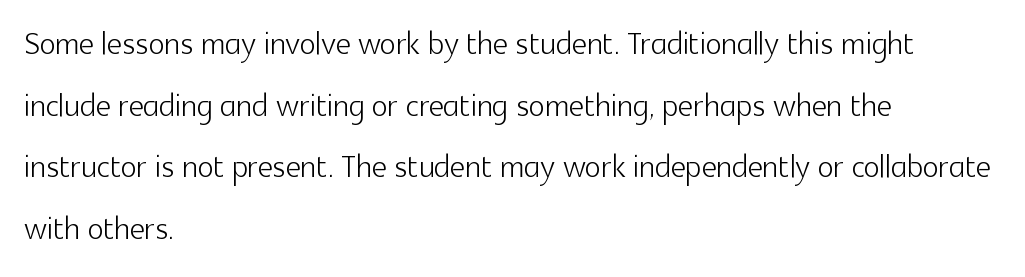
The typography opts for an upright posture over an oblique one. In CSS terms this would be text-align: left. Serif or sans? Sans — the stroke terminals are bare. The zone under the glyphs is completely vacant.
